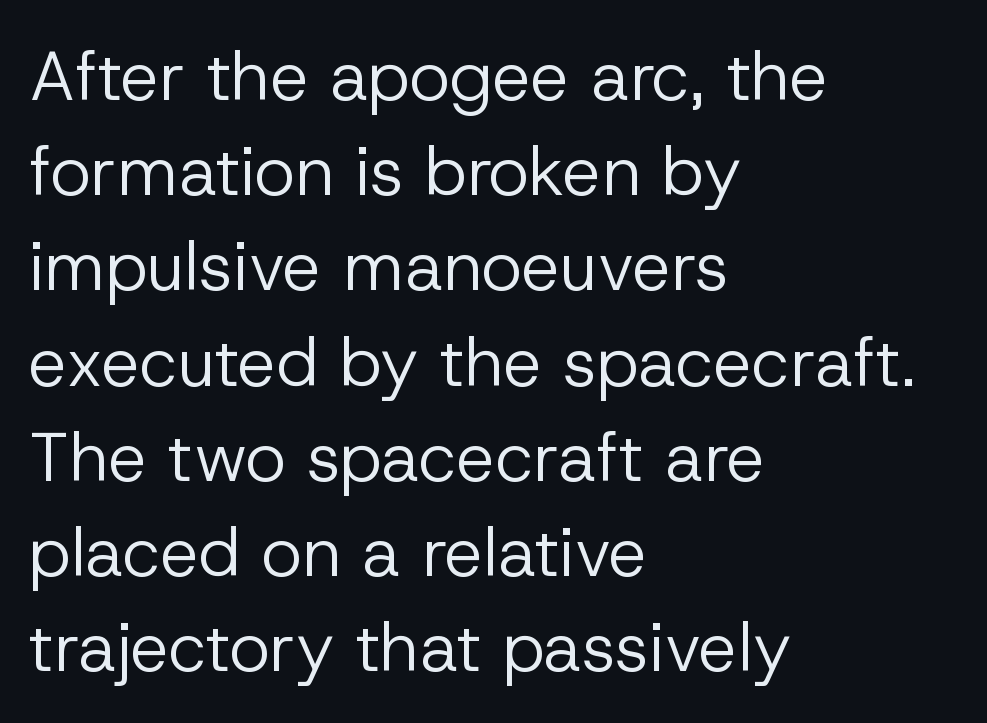
The image shows 69 px regular-weight sans-serif type, upright; set left-aligned, normal line spacing (1.38x), normal letter spacing, not underlined; low stroke contrast and a medium x-height.
